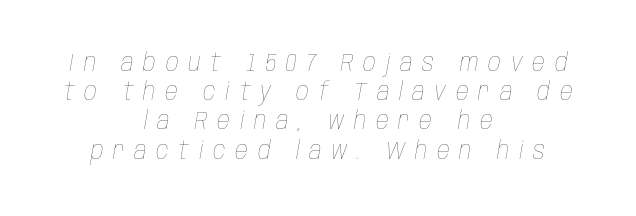
{"italic": "yes", "lean": "right", "slant_degrees": 10, "bold": "no", "underline": "no", "align": "center", "line_spacing_ratio": 1.17, "letter_spacing": "wide", "letter_spacing_em": 0.39, "glyph_px": 25}
